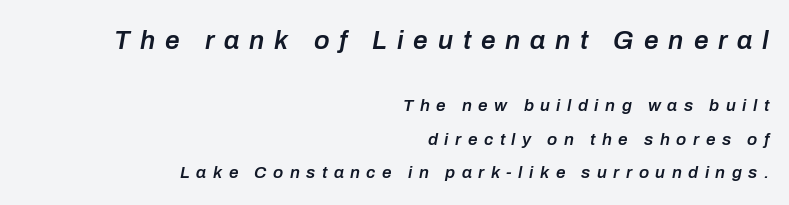
Anything drawn beneath the words? Only blank space. This is oblique type, the kind used for emphasis or titles. Teacher's note: observe the even right margin — that is flush-right alignment. Size hierarchy here favors the leading block over the trailing one. Baseline-to-baseline distance is far greater than the letter height.
